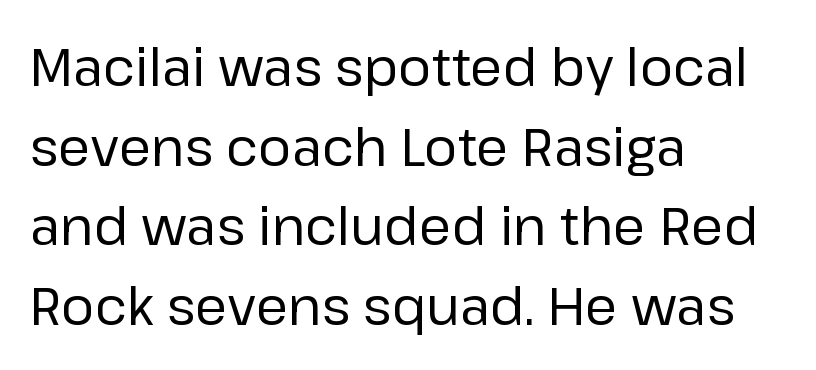
Q: Is the text bold? A: No.
Q: Is the text italic (slanted)? A: No, it is upright.
Q: Is the typeface a serif or a sans-serif typeface? A: Sans-serif.
Q: Is the text underlined? A: No.
Q: How is the paragraph aligned? A: Left-aligned.
Q: Is the spacing between letters normal or unusually wide? A: Normal.
Q: Is the spacing between lines tight, normal or loose? A: Normal.
Q: Width (condensed, normal, or wide)? A: Normal.
Q: Stroke contrast? A: Low.
Q: x-height? A: Medium.
Q: Monospaced? A: No.
